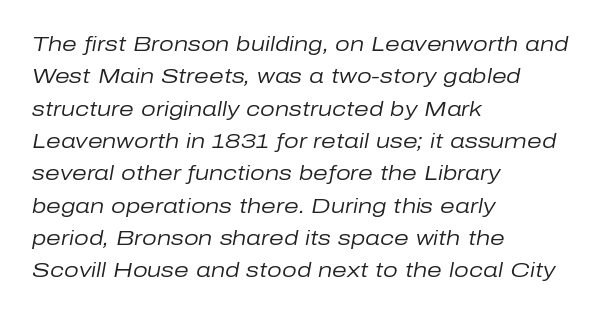
Q: Is the text bold? A: No.
Q: Is the text italic (slanted)? A: Yes, it leans right by about 10 degrees.
Q: Is the text underlined? A: No.
Q: How is the paragraph aligned? A: Left-aligned.
Q: Is the spacing between letters normal or unusually wide? A: Normal.
Q: Is the spacing between lines tight, normal or loose? A: Normal.
